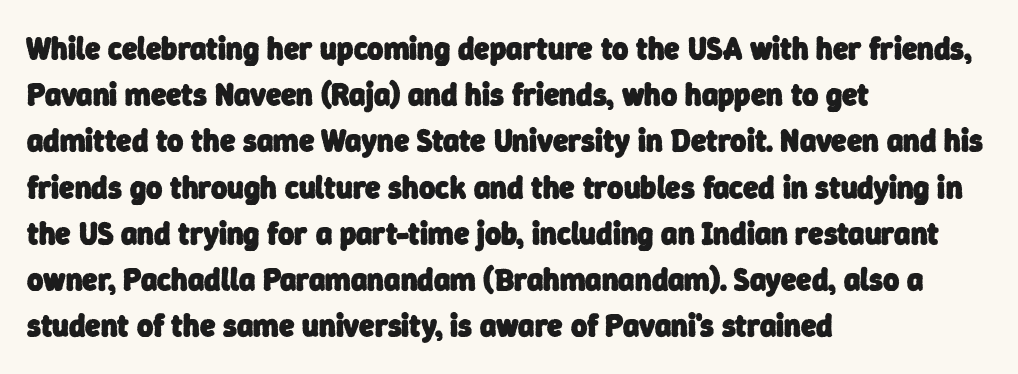
Q: Is the text bold? A: Yes.
Q: Is the typeface a serif or a sans-serif typeface? A: Sans-serif.
Q: Is the text underlined? A: No.
Q: How is the paragraph aligned? A: Left-aligned.
Q: Is the spacing between letters normal or unusually wide? A: Normal.
Q: Is the spacing between lines tight, normal or loose? A: Normal.
Q: Width (condensed, normal, or wide)? A: Normal.
Q: Stroke contrast? A: Low.
Q: x-height? A: Medium.
Q: Monospaced? A: No.
